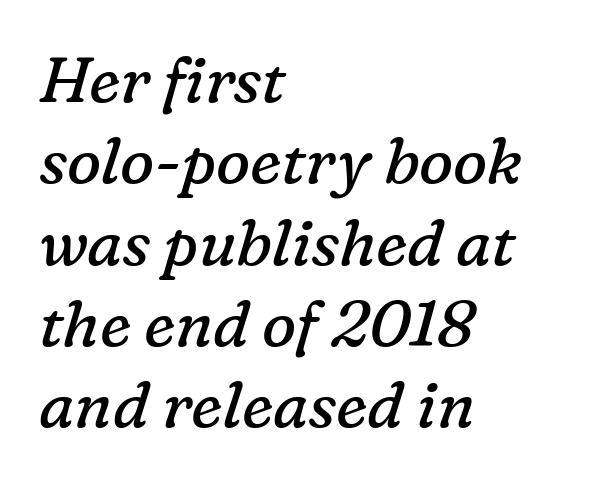
Q: Is the text bold? A: No.
Q: Is the text italic (slanted)? A: Yes, it leans right by about 16 degrees.
Q: Is the typeface a serif or a sans-serif typeface? A: Serif.
Q: Is the text underlined? A: No.
Q: How is the paragraph aligned? A: Left-aligned.
Q: Is the spacing between letters normal or unusually wide? A: Normal.
Q: Is the spacing between lines tight, normal or loose? A: Normal.
Q: Width (condensed, normal, or wide)? A: Normal.
Q: Stroke contrast? A: Low.
Q: x-height? A: Medium.
Q: Monospaced? A: No.
